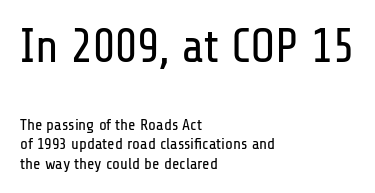
{"serif": "no", "italic": "no", "bold": "no", "weight": "regular", "width": "condensed", "stroke_contrast": "low", "x_height": "medium", "monospaced": "no", "underline": "no", "align": "left", "line_spacing_ratio": 1.22, "letter_spacing": "normal", "letter_spacing_em": 0.0, "larger_block": "first", "size_ratio": 2.94, "glyph_px": 47}
